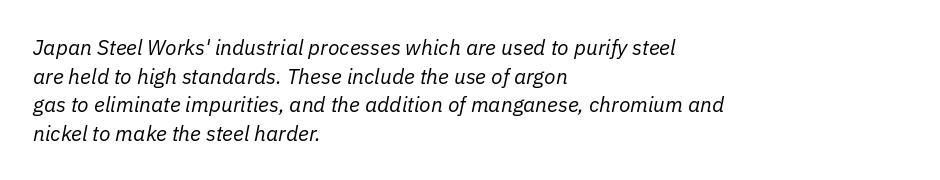
The image shows 21 px text type, italic (leaning right); set left-aligned, normal line spacing (1.36x), normal letter spacing, not underlined.
